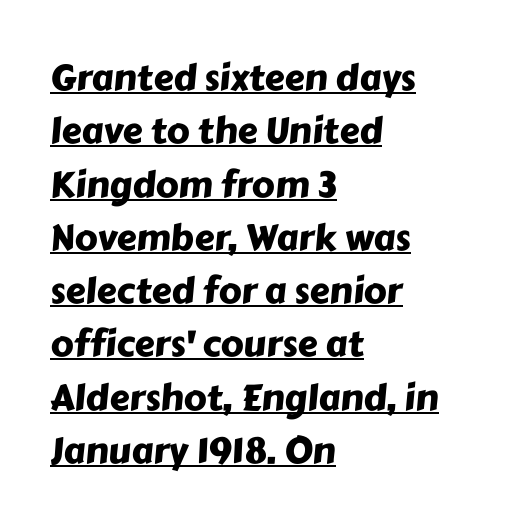
The image shows 36 px sans-serif type; set left-aligned, normal line spacing (1.48x), normal letter spacing, underlined; low stroke contrast and a medium x-height.
